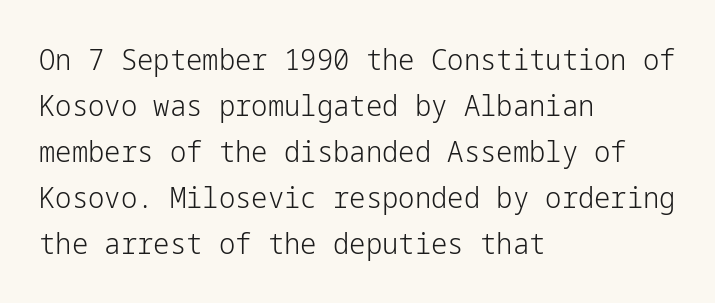
Q: Is the text bold? A: No.
Q: Is the text italic (slanted)? A: No, it is upright.
Q: Is the typeface a serif or a sans-serif typeface? A: Sans-serif.
Q: Is the text underlined? A: No.
Q: How is the paragraph aligned? A: Left-aligned.
Q: Is the spacing between letters normal or unusually wide? A: Normal.
Q: Is the spacing between lines tight, normal or loose? A: Normal.
Q: Width (condensed, normal, or wide)? A: Normal.
Q: Stroke contrast? A: Low.
Q: x-height? A: Medium.
